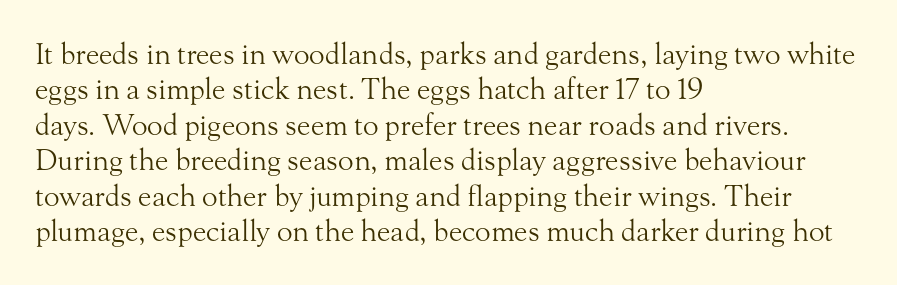
The image shows 29 px light serif type, upright; set left-aligned, line spacing 1.22x, normal letter spacing, not underlined; medium stroke contrast and a small x-height.
